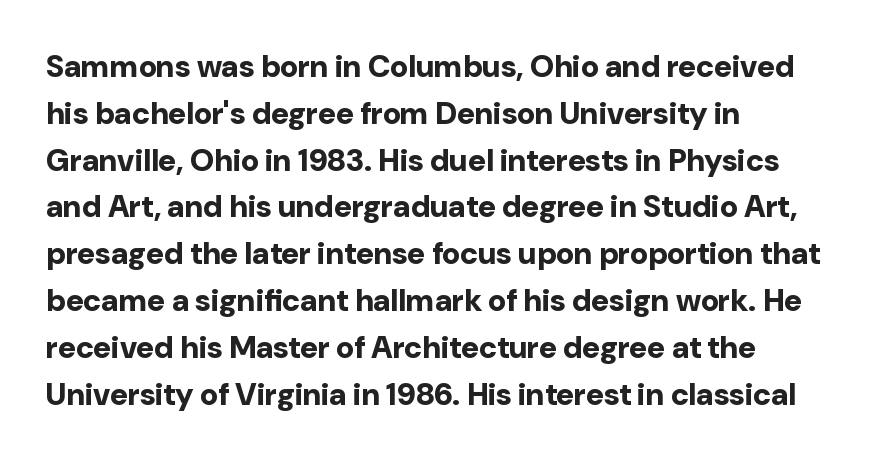
{"serif": "no", "italic": "no", "bold": "yes", "weight": "bold", "width": "normal", "stroke_contrast": "low", "x_height": "medium", "monospaced": "no", "underline": "no", "align": "left", "line_spacing": "normal", "line_spacing_ratio": 1.51, "letter_spacing": "normal", "letter_spacing_em": 0.0, "glyph_px": 31}
